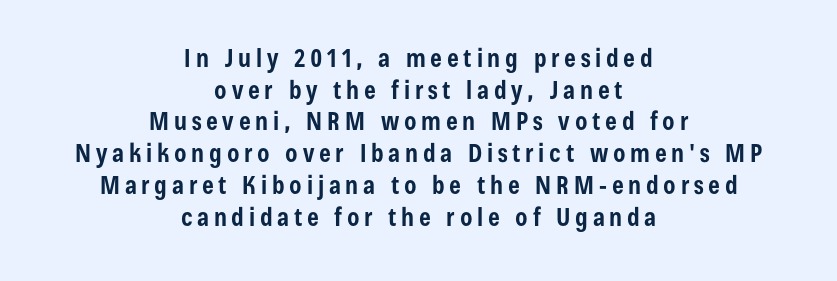
The image shows 25 px bold type, upright; set centered, normal line spacing (1.27x), not underlined.
